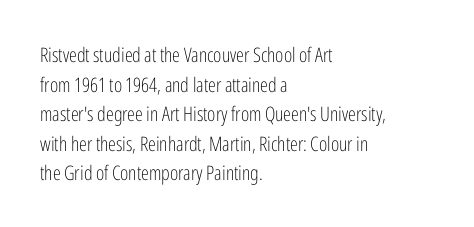
Q: Is the text bold? A: No.
Q: Is the text italic (slanted)? A: No, it is upright.
Q: Is the text underlined? A: No.
Q: How is the paragraph aligned? A: Left-aligned.
Q: Is the spacing between letters normal or unusually wide? A: Normal.
Q: Is the spacing between lines tight, normal or loose? A: Normal.
